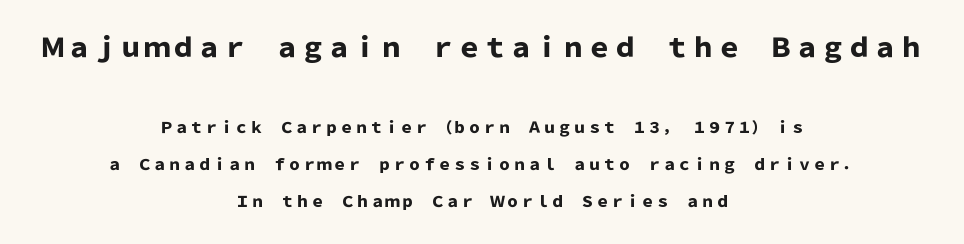
Spacing between characters is what you'd get straight out of the box. Which chunk is bigger? The first one — the top block dwarfs the bottom. Is the type bold? Yes — the strokes are clearly thick and heavy. Compared with typical paragraphs, the rows here are farther apart. Underlining? Definitely not there.
